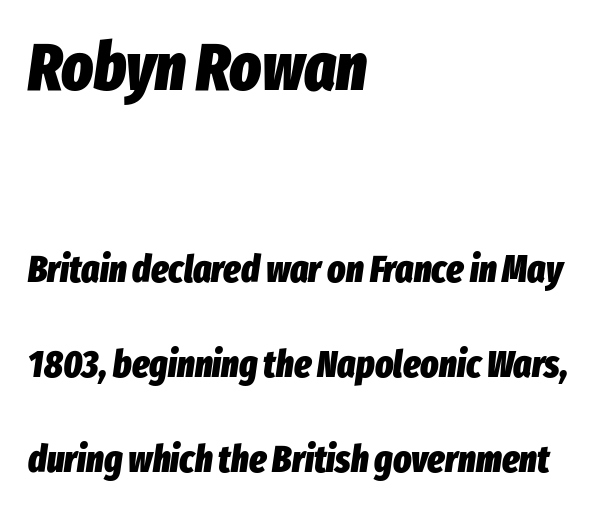
Q: Is the text bold? A: Yes.
Q: Is the text italic (slanted)? A: Yes, it leans right by about 8 degrees.
Q: Is the text underlined? A: No.
Q: How is the paragraph aligned? A: Left-aligned.
Q: Is the spacing between letters normal or unusually wide? A: Normal.
Q: Is the spacing between lines tight, normal or loose? A: Loose.
Q: Which block of text is set in a larger size, the first (top) or the second (bottom)? A: The first (top) one.
Q: Width (condensed, normal, or wide)? A: Condensed.
Q: Stroke contrast? A: Low.
Q: x-height? A: Medium.
Q: Monospaced? A: No.
